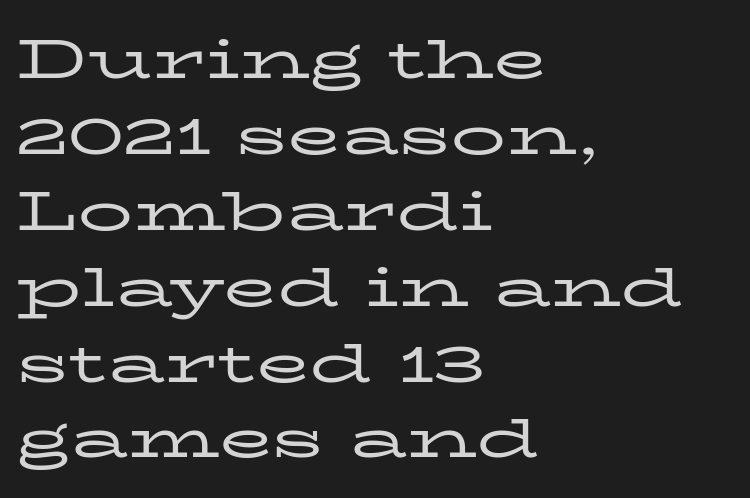
{"serif": "yes", "italic": "no", "bold": "no", "weight": "regular", "width": "wide", "stroke_contrast": "low", "x_height": "medium", "monospaced": "no", "underline": "no", "align": "left", "line_spacing": "normal", "line_spacing_ratio": 1.38, "letter_spacing": "normal", "letter_spacing_em": 0.0, "glyph_px": 55}
